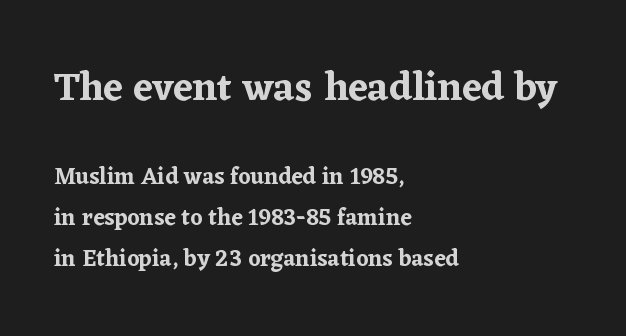
{"serif": "yes", "italic": "no", "width": "normal", "stroke_contrast": "low", "x_height": "medium", "monospaced": "no", "underline": "no", "align": "left", "line_spacing_ratio": 1.78, "letter_spacing": "normal", "letter_spacing_em": 0.0, "larger_block": "first", "size_ratio": 1.74, "glyph_px": 40}
